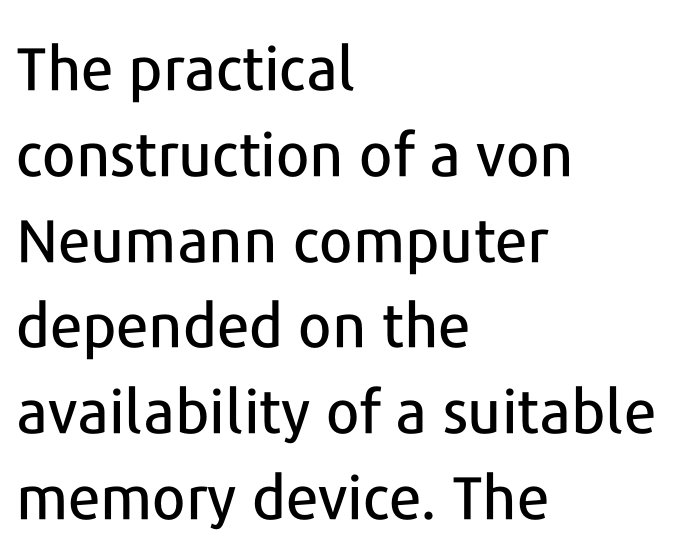
Q: Is the text italic (slanted)? A: No, it is upright.
Q: Is the typeface a serif or a sans-serif typeface? A: Sans-serif.
Q: Is the text underlined? A: No.
Q: How is the paragraph aligned? A: Left-aligned.
Q: Is the spacing between letters normal or unusually wide? A: Normal.
Q: Is the spacing between lines tight, normal or loose? A: Normal.
Q: Width (condensed, normal, or wide)? A: Normal.
Q: Stroke contrast? A: Low.
Q: x-height? A: Medium.
Q: Monospaced? A: No.
